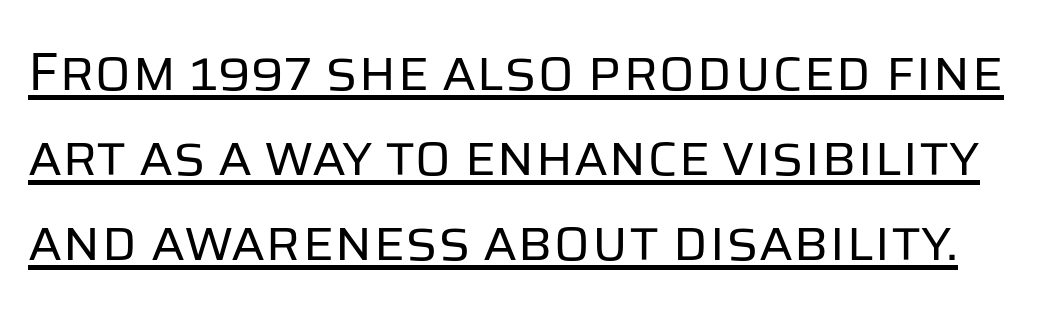
The image shows 54 px regular-weight sans-serif type, upright; set normal line spacing (1.57x), normal letter spacing, underlined; low stroke contrast and a large x-height.
